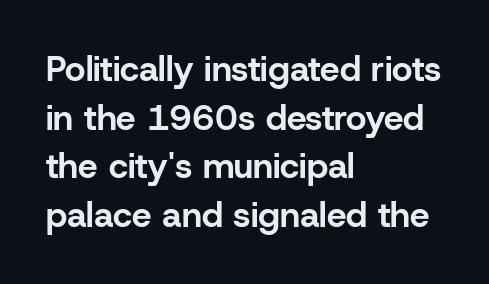
The letters sit at their default tracking, neither squeezed nor spread. The lines sit at an ordinary, default distance from one another. On the weight axis this lands at bold, roughly 700. The characters display no serif detailing; their extremities are plain. Character widths vary here, with narrow letters taking less room than wide ones. When letters stand straight like this, we call the style roman or upright.
